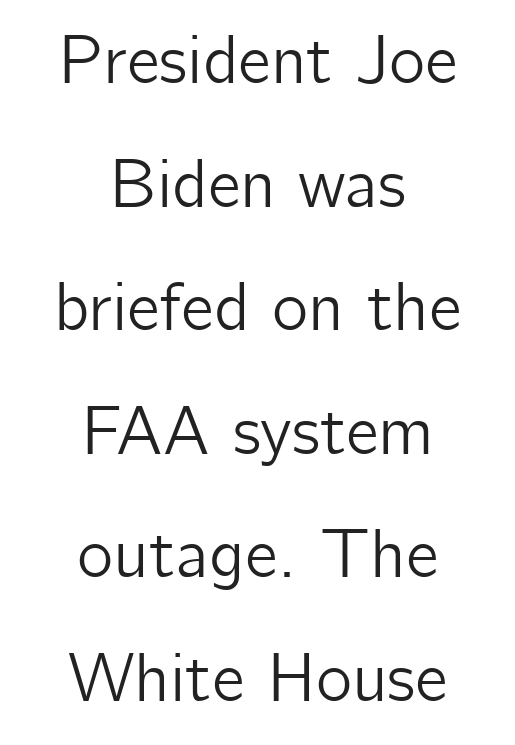
It's the straight-up-and-down kind of type. The glyphs are unaccompanied by any horizontal stroke below them. In CSS terms this would be text-align: center. You could not count columns in this text — the font is proportionally spaced.
